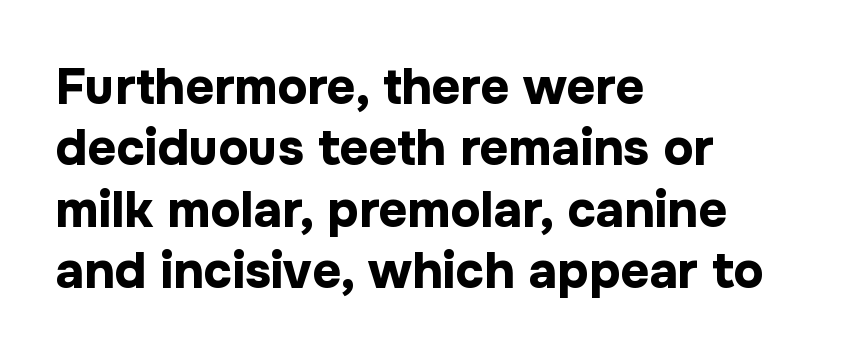
Q: Is the text bold? A: Yes.
Q: Is the text italic (slanted)? A: No, it is upright.
Q: Is the typeface a serif or a sans-serif typeface? A: Sans-serif.
Q: Is the text underlined? A: No.
Q: How is the paragraph aligned? A: Left-aligned.
Q: Is the spacing between letters normal or unusually wide? A: Normal.
Q: Width (condensed, normal, or wide)? A: Normal.
Q: Stroke contrast? A: Low.
Q: x-height? A: Medium.
Q: Monospaced? A: No.
